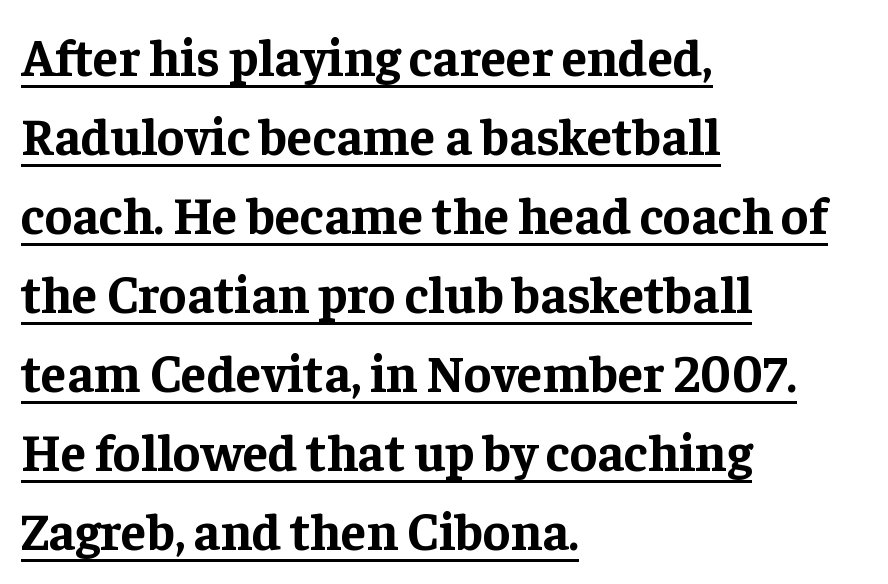
Q: Is the text bold? A: Yes.
Q: Is the text italic (slanted)? A: No, it is upright.
Q: Is the typeface a serif or a sans-serif typeface? A: Serif.
Q: Is the text underlined? A: Yes.
Q: How is the paragraph aligned? A: Left-aligned.
Q: Is the spacing between letters normal or unusually wide? A: Normal.
Q: Is the spacing between lines tight, normal or loose? A: Normal.
Q: Width (condensed, normal, or wide)? A: Normal.
Q: Stroke contrast? A: Low.
Q: x-height? A: Medium.
Q: Monospaced? A: No.
